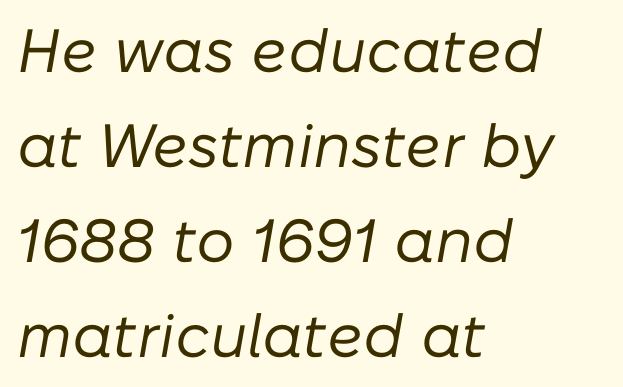
The image shows 61 px regular-weight type, italic (leaning right); set left-aligned, normal line spacing (1.56x), normal letter spacing, not underlined; low stroke contrast and a medium x-height.
